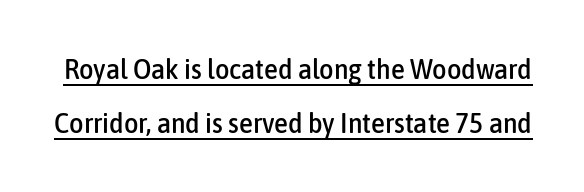
Between one letter and the next there's only the usual sliver of space. Notice how a bar underscores the lettering throughout. Spacing verdict: proportional, widths tailored to each character. Students, observe: this is what heavily led, spacious text looks like. These lines were composed using upright roman letters. Check where the strokes stop: nothing finishes them off — pure sans.
